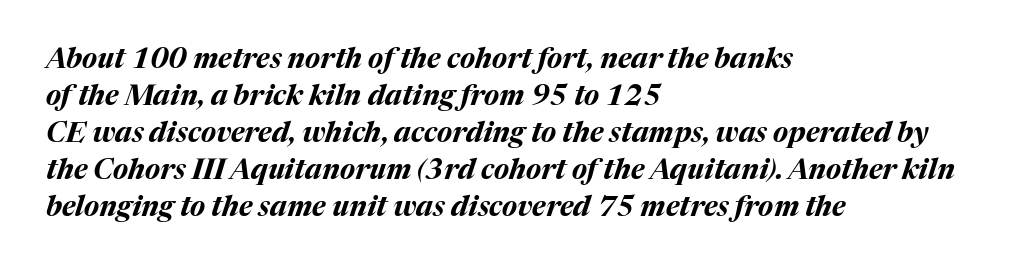
The image shows 28 px bold type, italic (leaning right); set left-aligned, normal line spacing (1.32x), normal letter spacing, not underlined; medium stroke contrast and a medium x-height.
